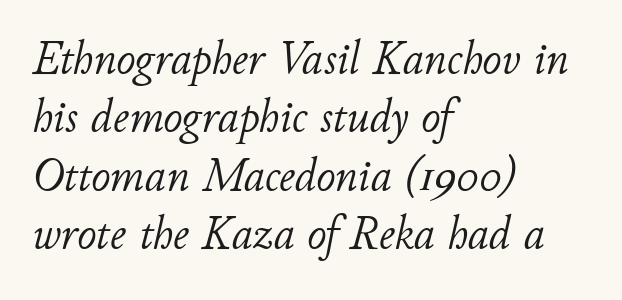
The setting favours the left margin, as ordinary paragraphs usually do. Type without underlining. The line texture is even and compact thanks to regular tracking. Heft: none added — not bold. Character widths vary here, with narrow letters taking less room than wide ones. Would a proofreader flag this as italicized? Yes.
